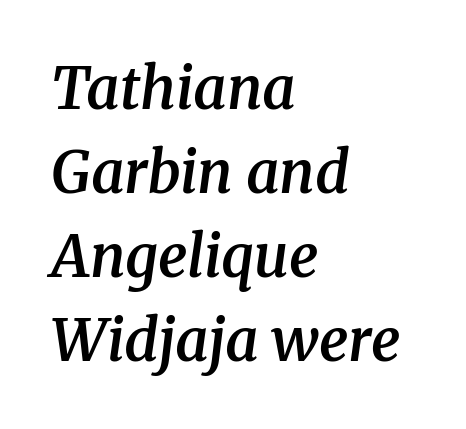
Q: Is the text bold? A: Semi-bold.
Q: Is the text italic (slanted)? A: Yes, it leans right by about 8 degrees.
Q: Is the typeface a serif or a sans-serif typeface? A: Serif.
Q: Is the text underlined? A: No.
Q: How is the paragraph aligned? A: Left-aligned.
Q: Is the spacing between letters normal or unusually wide? A: Normal.
Q: Is the spacing between lines tight, normal or loose? A: Normal.
Q: Width (condensed, normal, or wide)? A: Normal.
Q: Stroke contrast? A: Medium.
Q: x-height? A: Medium.
Q: Monospaced? A: No.
